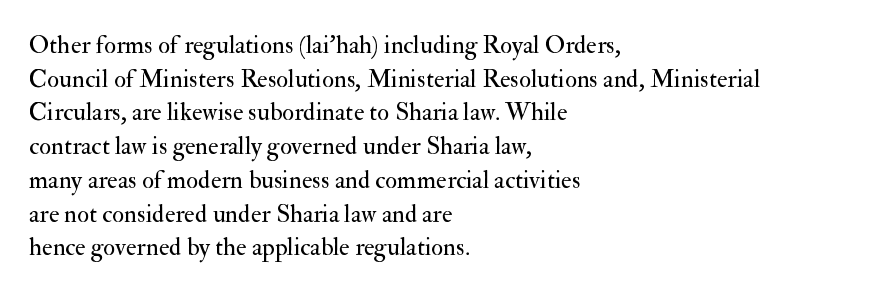
The image shows 25 px text type, upright; set left-aligned, normal line spacing (1.35x), normal letter spacing, not underlined.
